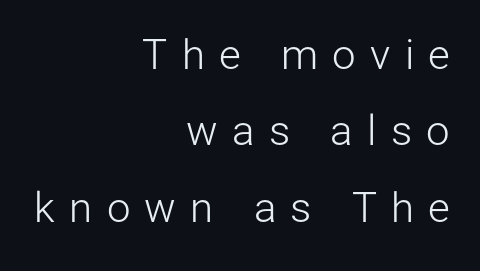
The weight tops out at a normal text grade. Words float on clear page, feet unadorned. The typeface chosen for these lines omits serifs. If you drew a line through each stem, it would be perfectly vertical.
